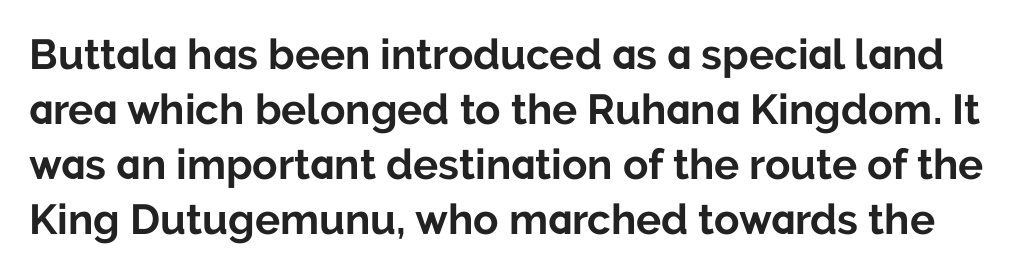
The image shows 42 px bold sans-serif type, upright; set normal line spacing (1.31x), normal letter spacing, not underlined; low stroke contrast and a medium x-height.
